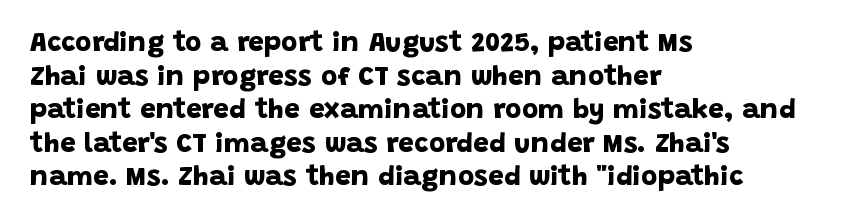
The image shows 28 px bold sans-serif type; set left-aligned, line spacing 1.2x, normal letter spacing, not underlined; low stroke contrast and a large x-height.
